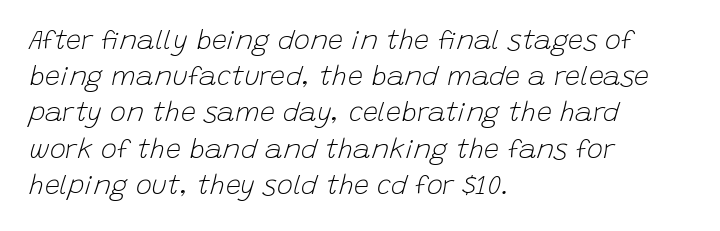
The image shows 27 px text type, italic (leaning right); set left-aligned, normal line spacing (1.34x), normal letter spacing, not underlined.
